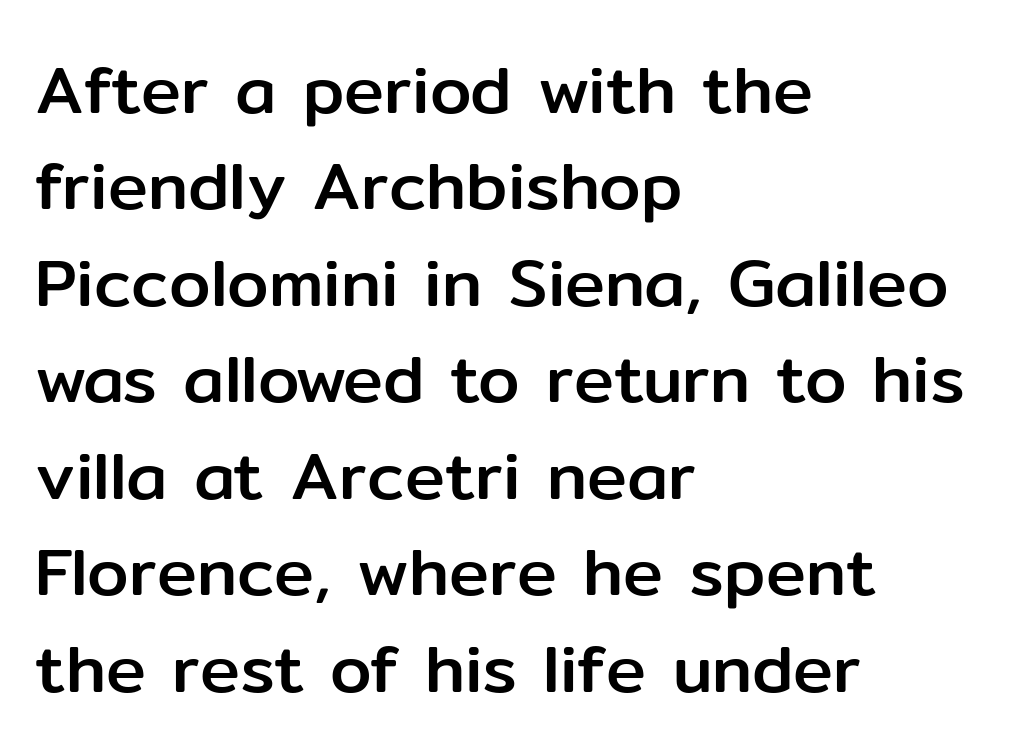
Q: Is the text italic (slanted)? A: No, it is upright.
Q: Is the typeface a serif or a sans-serif typeface? A: Sans-serif.
Q: Is the text underlined? A: No.
Q: How is the paragraph aligned? A: Left-aligned.
Q: Is the spacing between letters normal or unusually wide? A: Normal.
Q: Is the spacing between lines tight, normal or loose? A: Normal.
Q: Width (condensed, normal, or wide)? A: Normal.
Q: Stroke contrast? A: Low.
Q: x-height? A: Medium.
Q: Monospaced? A: No.
